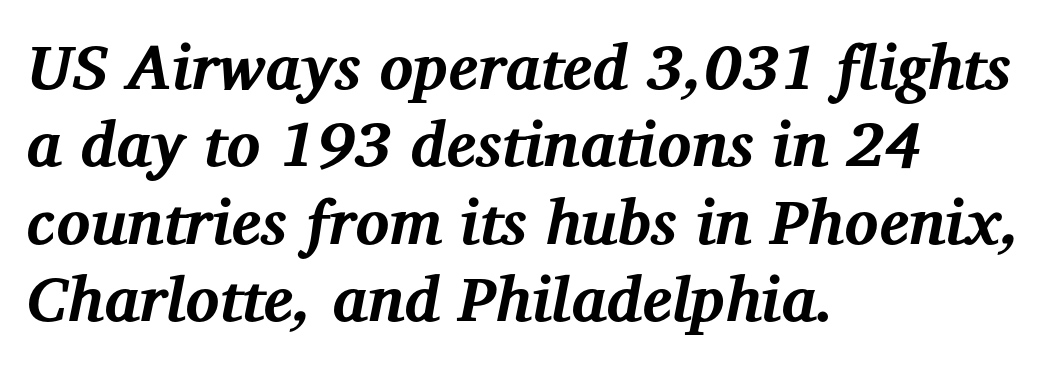
Q: Is the text bold? A: Yes.
Q: Is the text italic (slanted)? A: Yes, it leans right by about 12 degrees.
Q: Is the typeface a serif or a sans-serif typeface? A: Serif.
Q: Is the text underlined? A: No.
Q: How is the paragraph aligned? A: Left-aligned.
Q: Is the spacing between letters normal or unusually wide? A: Normal.
Q: Width (condensed, normal, or wide)? A: Normal.
Q: Stroke contrast? A: Medium.
Q: x-height? A: Medium.
Q: Monospaced? A: No.
